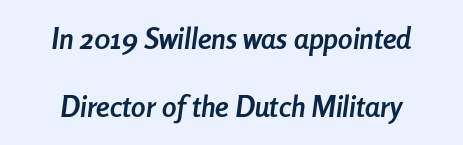
{"italic": "yes", "lean": "right", "slant_degrees": 8, "bold": "yes", "weight": "semibold", "width": "condensed", "stroke_contrast": "low", "x_height": "medium", "monospaced": "no", "underline": "no", "align": "center", "line_spacing": "loose", "line_spacing_ratio": 2.35, "letter_spacing": "normal", "letter_spacing_em": 0.0, "glyph_px": 29}
